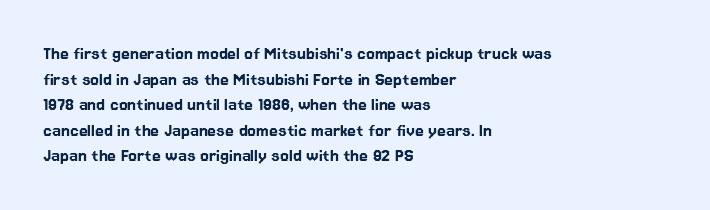
Nobody drew a line under any word here. Italic? Not at all — the glyphs are vertical. The rendering uses a moderate line-height, typical for paragraphs. You could call the tracking neutral — neither tight nor loose. This sample is left-justified, so line endings fall wherever the words run out.
